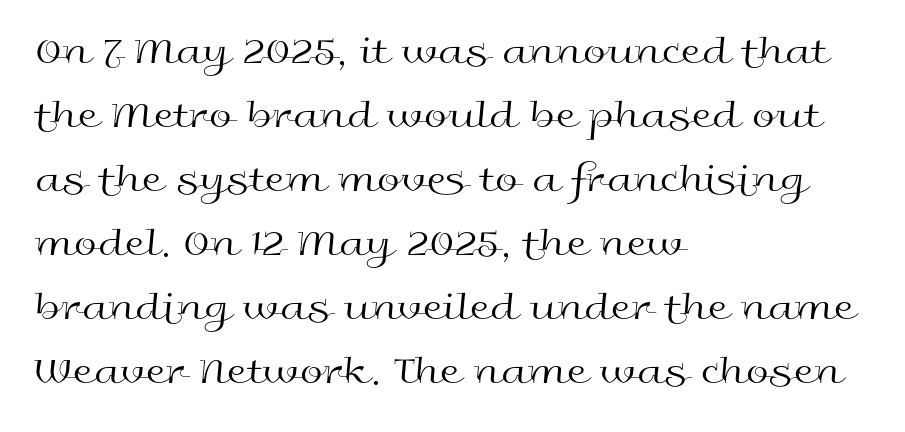
The image shows 41 px regular-weight, wide sans-serif type, upright; set left-aligned, normal line spacing (1.56x), normal letter spacing, not underlined; a medium x-height.
